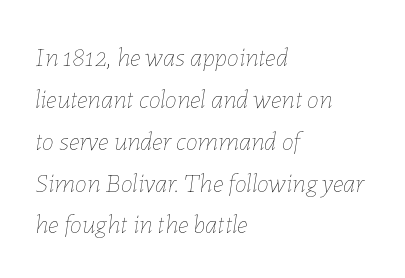
{"italic": "yes", "lean": "right", "slant_degrees": 7, "bold": "no", "underline": "no", "align": "left", "line_spacing": "normal", "line_spacing_ratio": 1.55, "letter_spacing": "normal", "letter_spacing_em": 0.0, "glyph_px": 27}
